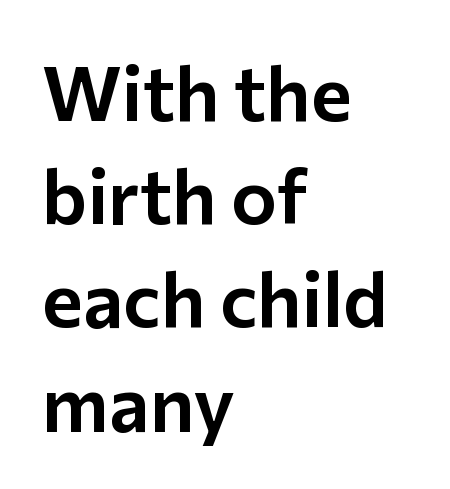
The image shows 77 px sans-serif type, upright; set left-aligned, normal line spacing (1.34x), normal letter spacing, not underlined; low stroke contrast and a medium x-height.
